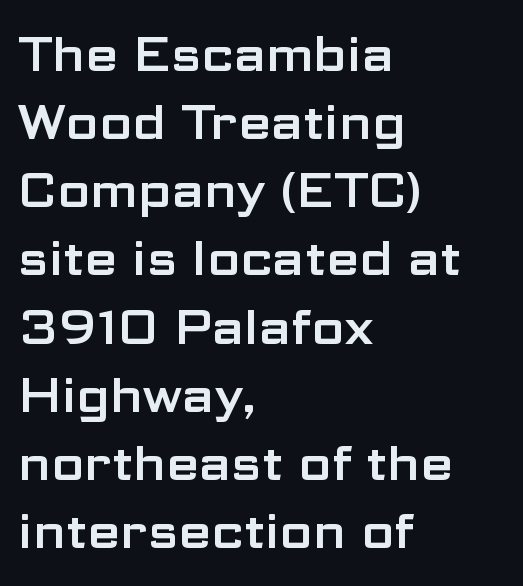
Q: Is the text italic (slanted)? A: No, it is upright.
Q: Is the typeface a serif or a sans-serif typeface? A: Sans-serif.
Q: Is the text underlined? A: No.
Q: How is the paragraph aligned? A: Left-aligned.
Q: Is the spacing between letters normal or unusually wide? A: Normal.
Q: Is the spacing between lines tight, normal or loose? A: Normal.
Q: Width (condensed, normal, or wide)? A: Wide.
Q: Stroke contrast? A: Low.
Q: x-height? A: Medium.
Q: Monospaced? A: No.
